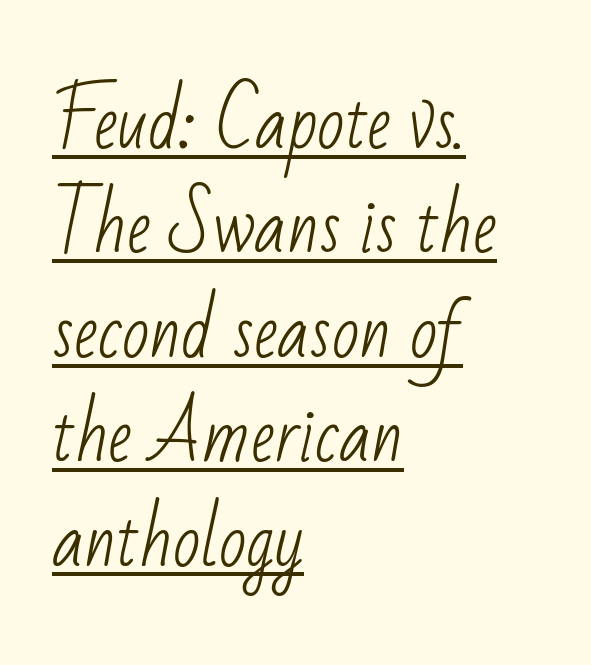
The image shows 72 px light, condensed sans-serif type; set left-aligned, normal line spacing (1.45x), normal letter spacing, underlined; low stroke contrast and a small x-height.
